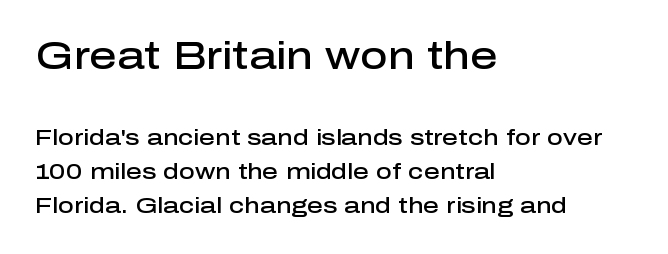
The image shows 38 px semibold sans-serif type, upright; set left-aligned, normal line spacing (1.56x), normal letter spacing, not underlined; the first (top) block is 1.73x larger; low stroke contrast and a medium x-height.
